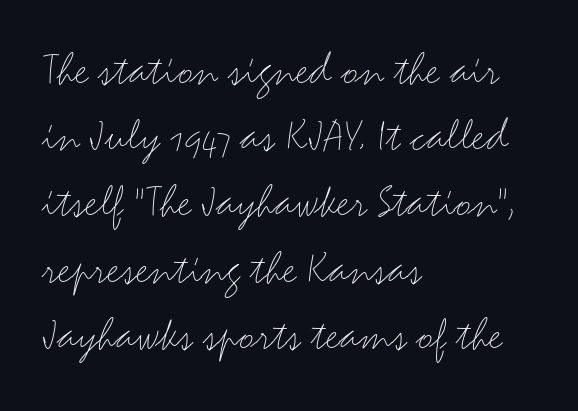
{"serif": "no", "bold": "no", "weight": "light", "width": "wide", "stroke_contrast": "medium", "x_height": "small", "monospaced": "no", "underline": "no", "align": "left", "line_spacing": "normal", "line_spacing_ratio": 1.38, "letter_spacing": "normal", "letter_spacing_em": 0.0, "glyph_px": 48}
